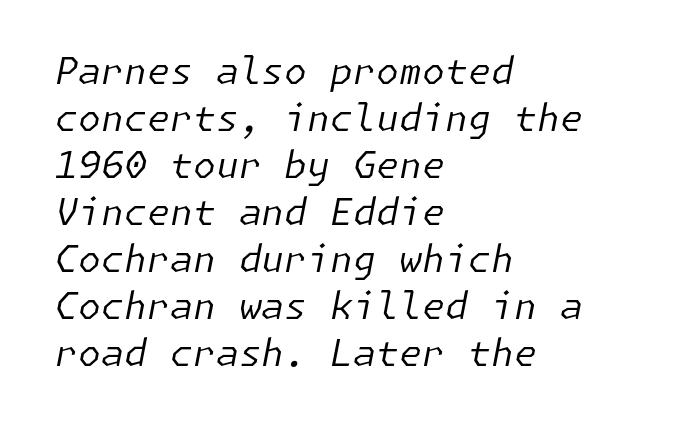
Stroke mass is kept to a normal reading level or below. The text block is weighted toward the left margin, trailing off unevenly rightward. The letters are slanted; this is an italic face. Glance below the letters and you will spot only blank space. This rendering leaves character spacing at its baseline value.
